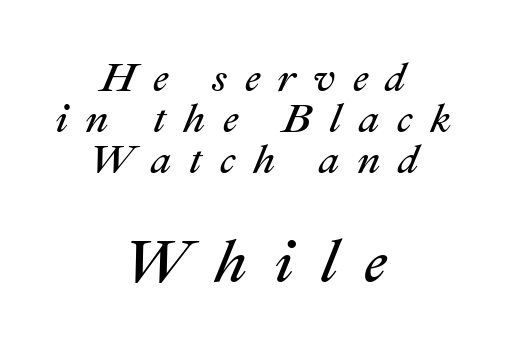
The image shows 61 px regular-weight type, italic (leaning right); set centered, tight line spacing (1.0x), unusually wide letter spacing (+0.43 em), not underlined; the second (bottom) block is 1.49x larger; medium stroke contrast and a medium x-height.
